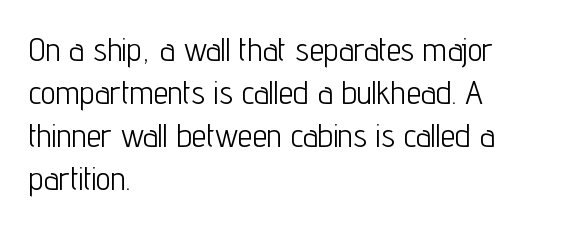
Proportional: the letters do not fall into vertical columns. Designer's note — italics off, roman on. This sample is left-justified, so line endings fall wherever the words run out. Beneath every word, the page is bare.
